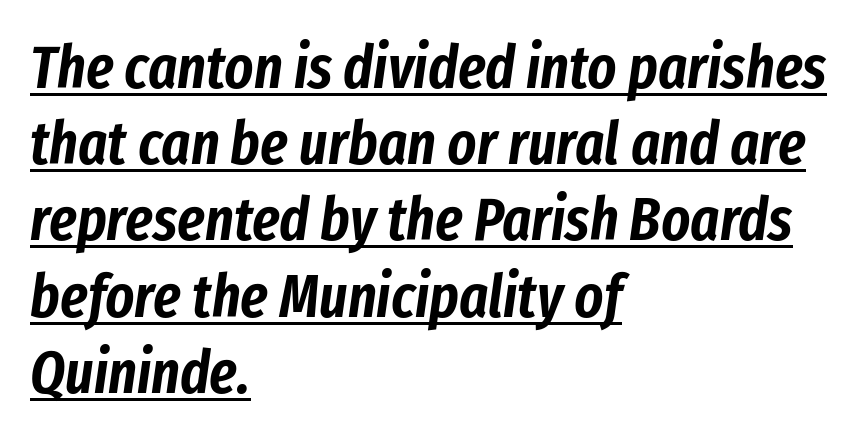
The image shows 61 px condensed type, italic (leaning right); set left-aligned, normal line spacing (1.25x), normal letter spacing, underlined; low stroke contrast and a medium x-height.
